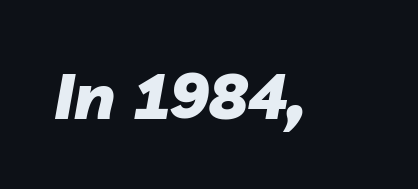
{"italic": "yes", "lean": "right", "slant_degrees": 10, "bold": "yes", "weight": "heavy", "width": "normal", "stroke_contrast": "low", "x_height": "medium", "monospaced": "no", "underline": "no", "letter_spacing": "normal", "letter_spacing_em": 0.0, "glyph_px": 64}
